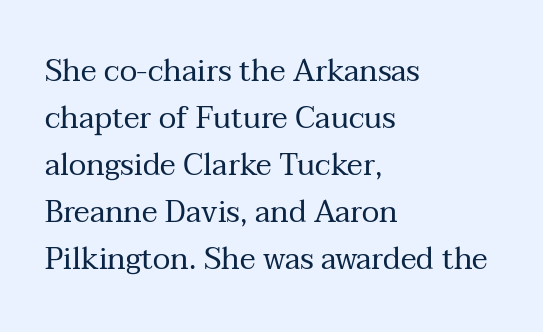
Q: Is the text bold? A: No.
Q: Is the text italic (slanted)? A: No, it is upright.
Q: Is the typeface a serif or a sans-serif typeface? A: Serif.
Q: Is the text underlined? A: No.
Q: How is the paragraph aligned? A: Left-aligned.
Q: Is the spacing between letters normal or unusually wide? A: Normal.
Q: Is the spacing between lines tight, normal or loose? A: Normal.
Q: Width (condensed, normal, or wide)? A: Normal.
Q: Stroke contrast? A: Medium.
Q: x-height? A: Medium.
Q: Monospaced? A: No.
